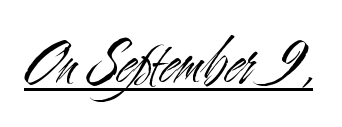
This sample uses a sans-serif face. The face used here is proportionally spaced, like ordinary book or web type. Caption: lettering with a line underneath. The face used here is rendered with its standard letterfit.
